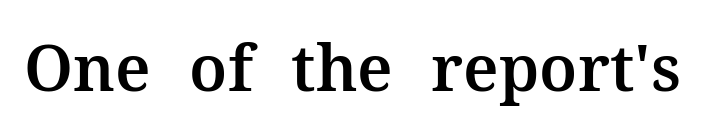
Q: Is the text italic (slanted)? A: No, it is upright.
Q: Is the typeface a serif or a sans-serif typeface? A: Serif.
Q: Is the text underlined? A: No.
Q: Is the spacing between letters normal or unusually wide? A: Normal.
Q: Width (condensed, normal, or wide)? A: Normal.
Q: Stroke contrast? A: Medium.
Q: x-height? A: Medium.
Q: Monospaced? A: No.
